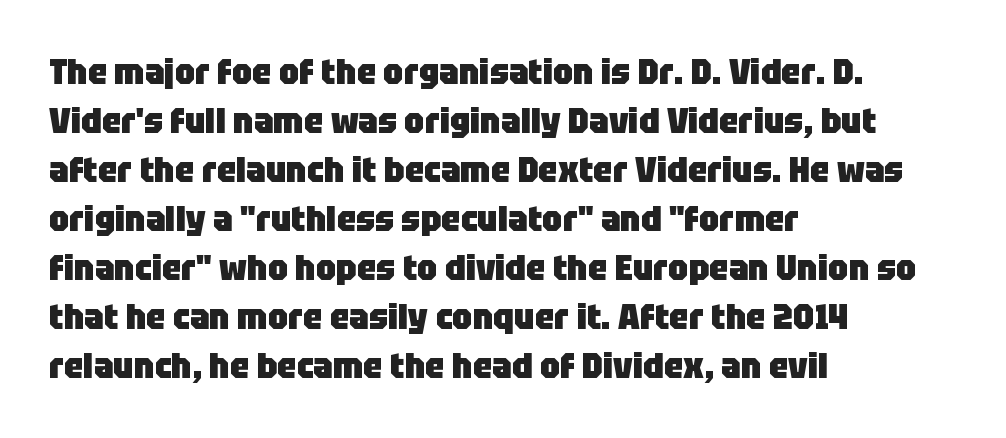
The image shows 35 px heavy sans-serif type, upright; set left-aligned, normal line spacing (1.4x), normal letter spacing, not underlined; low stroke contrast and a large x-height.
